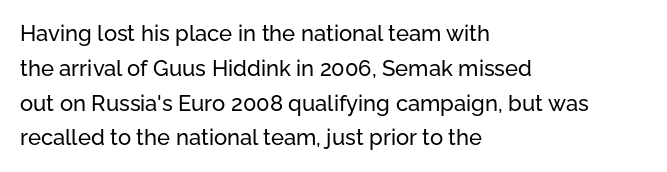
The image shows 22 px text type, upright; set left-aligned, normal line spacing (1.58x), normal letter spacing, not underlined.
